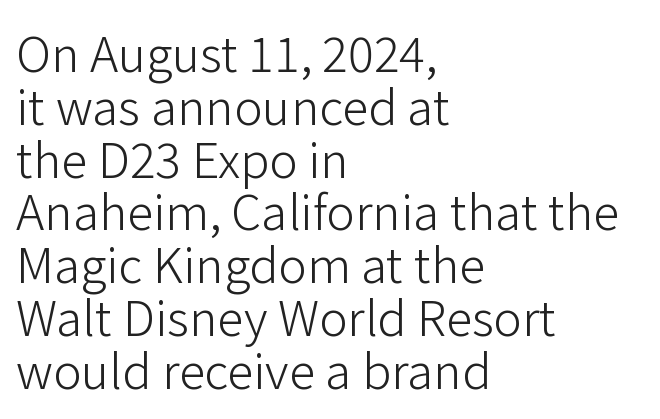
The image shows 48 px light sans-serif type, upright; set left-aligned, tight line spacing (1.1x), normal letter spacing, not underlined; low stroke contrast and a medium x-height.
